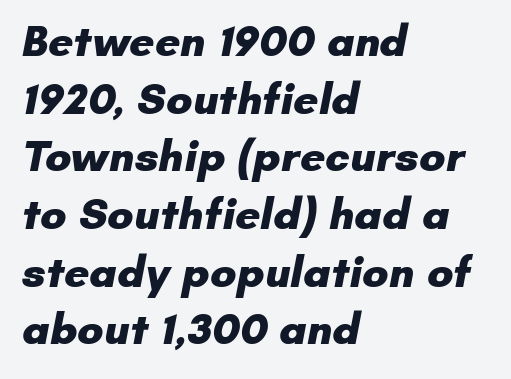
The image shows 44 px heavy sans-serif type; set left-aligned, normal line spacing (1.31x), normal letter spacing, not underlined; low stroke contrast and a small x-height.
